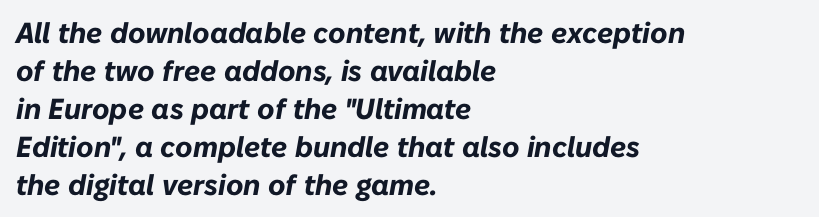
{"italic": "yes", "lean": "right", "slant_degrees": 10, "bold": "yes", "weight": "bold", "width": "normal", "stroke_contrast": "low", "x_height": "medium", "monospaced": "no", "underline": "no", "align": "left", "line_spacing": "normal", "line_spacing_ratio": 1.31, "letter_spacing": "normal", "letter_spacing_em": 0.0, "glyph_px": 29}
